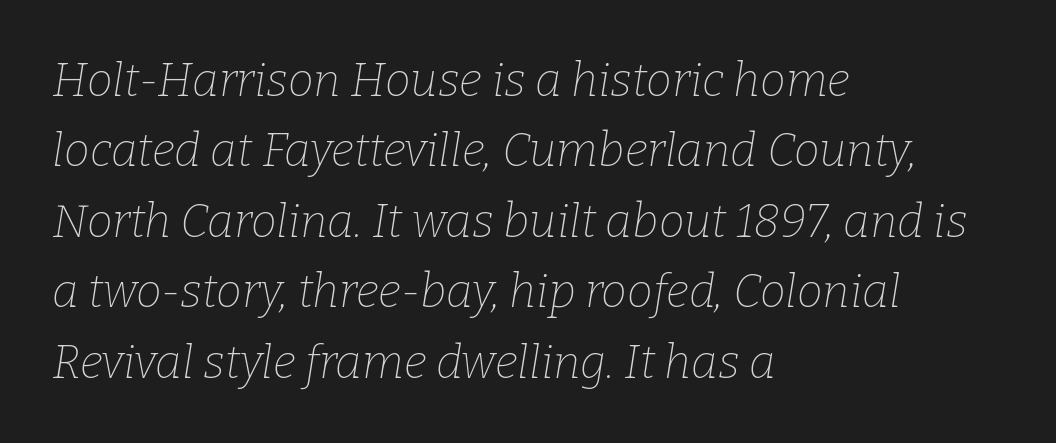
The letters are slanted; this is an italic face. Proportional: the letters do not fall into vertical columns. A classic flush-left, rag-right setting is used for this passage. Is this a sans? No — the strokes have serifs. Heaviness? Minimal to ordinary, like unemphasized prose. What's the leading like? Ordinary, nothing unusual.
